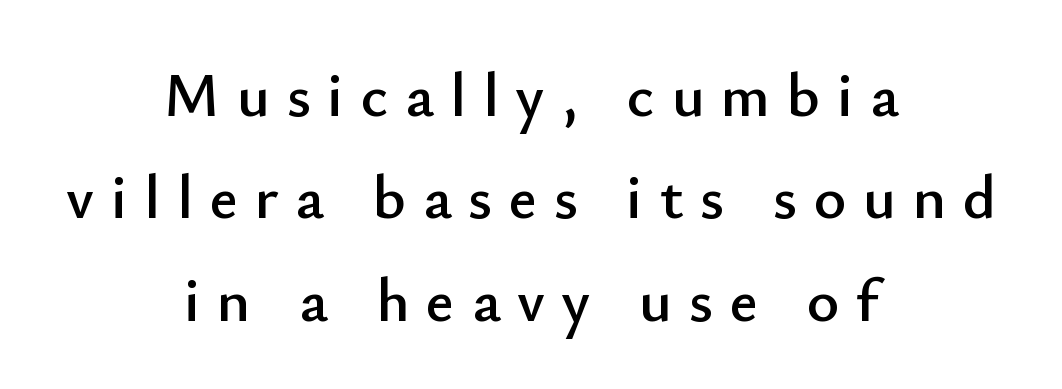
Q: Is the text italic (slanted)? A: No, it is upright.
Q: Is the typeface a serif or a sans-serif typeface? A: Sans-serif.
Q: Is the text underlined? A: No.
Q: How is the paragraph aligned? A: Centered.
Q: Is the spacing between letters normal or unusually wide? A: Unusually wide.
Q: Is the spacing between lines tight, normal or loose? A: Normal.
Q: Width (condensed, normal, or wide)? A: Normal.
Q: Stroke contrast? A: Low.
Q: x-height? A: Small.
Q: Monospaced? A: No.
